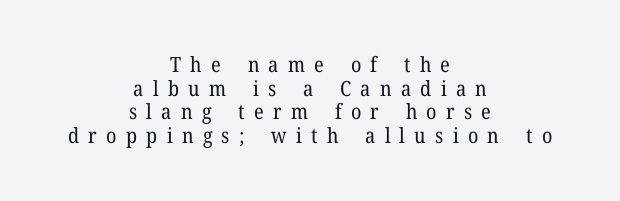
{"italic": "no", "bold": "no", "underline": "no", "align": "center", "line_spacing": "tight", "line_spacing_ratio": 1.12, "letter_spacing": "wide", "letter_spacing_em": 0.44, "glyph_px": 21}
